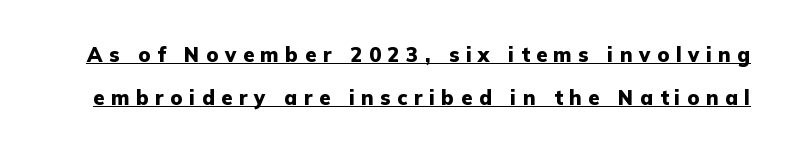
Q: Is the text bold? A: Yes.
Q: Is the text italic (slanted)? A: No, it is upright.
Q: Is the text underlined? A: Yes.
Q: Is the spacing between letters normal or unusually wide? A: Unusually wide.
Q: Is the spacing between lines tight, normal or loose? A: Loose.
